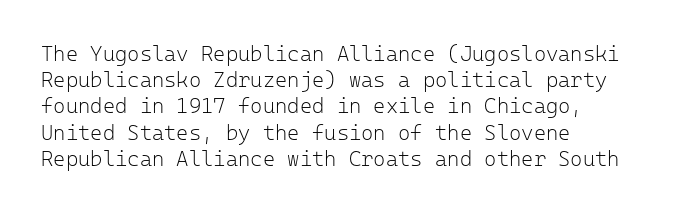
Q: Is the text bold? A: No.
Q: Is the text italic (slanted)? A: No, it is upright.
Q: Is the text underlined? A: No.
Q: How is the paragraph aligned? A: Left-aligned.
Q: Is the spacing between letters normal or unusually wide? A: Normal.
Q: Is the spacing between lines tight, normal or loose? A: Normal.
